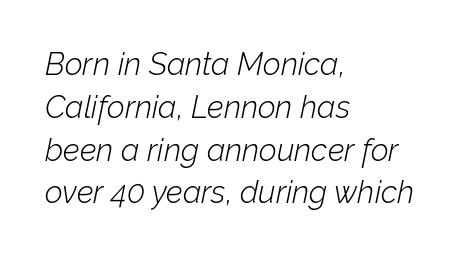
Normally led — the rows are evenly, conventionally spaced. Plain, unruled lines of type. Posture: slanted. If you drew a ruler down the left edge, every line would touch it. Compared with typical body copy, the letter spacing here is the same.
